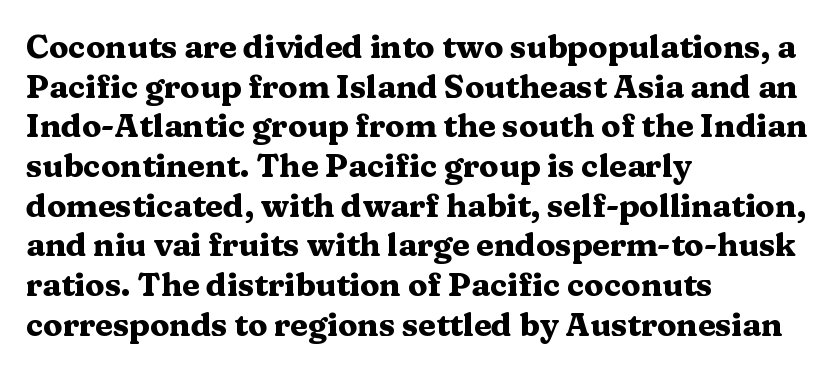
{"serif": "yes", "italic": "no", "bold": "yes", "weight": "heavy", "width": "wide", "stroke_contrast": "medium", "x_height": "medium", "monospaced": "no", "underline": "no", "align": "left", "line_spacing_ratio": 1.24, "letter_spacing": "normal", "letter_spacing_em": 0.0, "glyph_px": 32}
